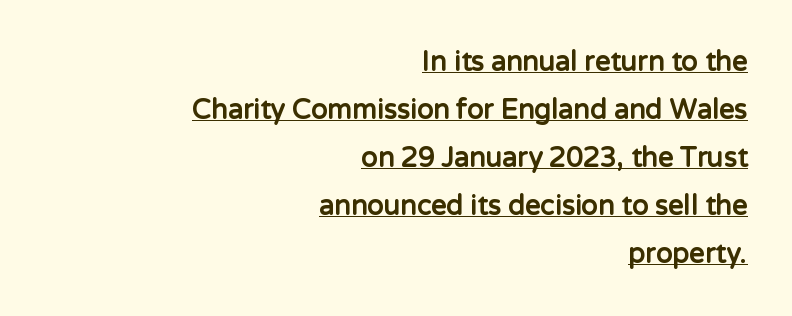
{"italic": "no", "bold": "yes", "underline": "yes", "align": "right", "line_spacing_ratio": 1.78, "letter_spacing": "normal", "letter_spacing_em": 0.0, "glyph_px": 27}
